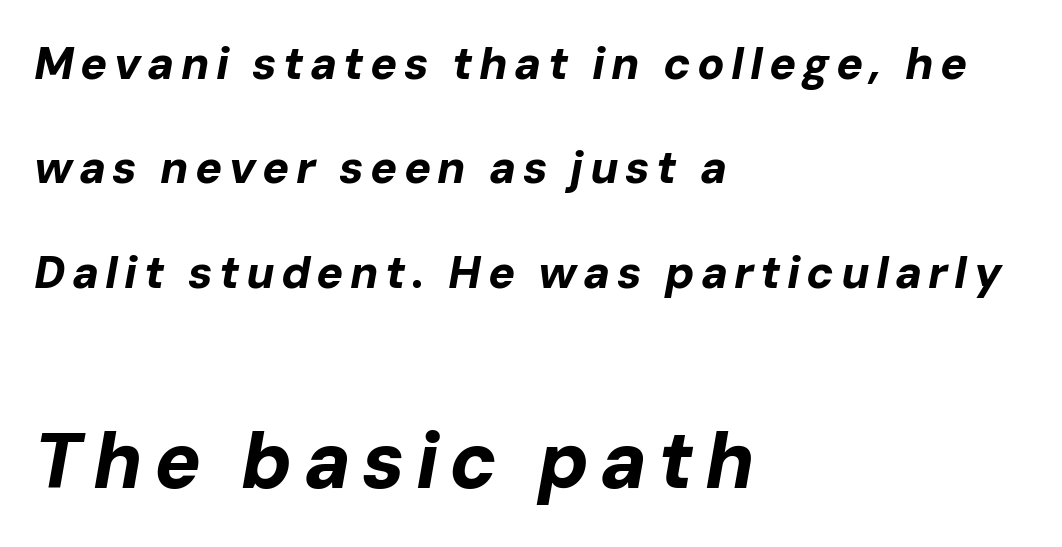
Q: Is the text bold? A: Yes.
Q: Is the text italic (slanted)? A: Yes, it leans right by about 10 degrees.
Q: Is the text underlined? A: No.
Q: How is the paragraph aligned? A: Left-aligned.
Q: Is the spacing between lines tight, normal or loose? A: Loose.
Q: Which block of text is set in a larger size, the first (top) or the second (bottom)? A: The second (bottom) one.
Q: Width (condensed, normal, or wide)? A: Normal.
Q: Stroke contrast? A: Low.
Q: x-height? A: Medium.
Q: Monospaced? A: No.
